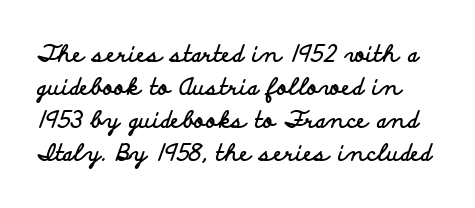
Bold? Absolutely — the strokes are thick and heavy. Compared with typical body copy, the letter spacing here is the same. Bare-footed words on every line. Does the leading feel generous? No, just average.
